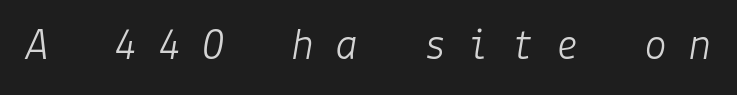
The image shows 46 px light type, italic (leaning right); set unusually wide letter spacing (+0.46 em), not underlined; low stroke contrast and a medium x-height.
